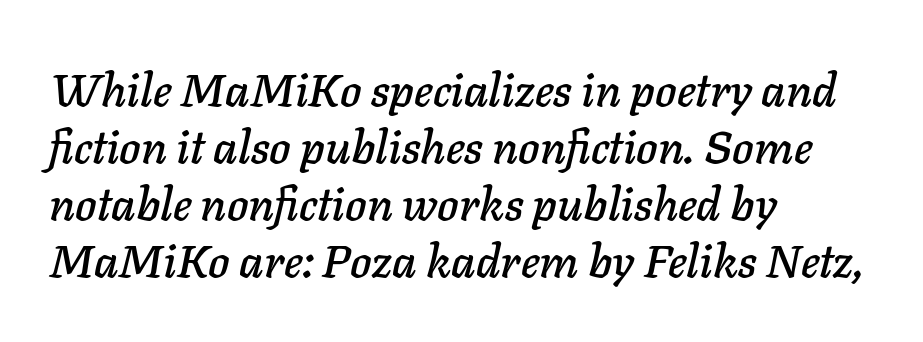
The image shows 46 px text type, italic (leaning right); set left-aligned, line spacing 1.24x, normal letter spacing, not underlined; low stroke contrast and a medium x-height.
